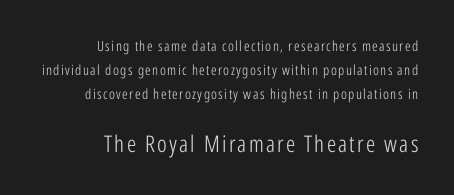
Whoever set this made the second block the dominant, larger element. The font is comparable to plain body text, perhaps lighter. Line ends are locked; line starts wander. Plain, unruled lines of type. This sample uses an upright cut, with every glyph sitting square on the baseline.
